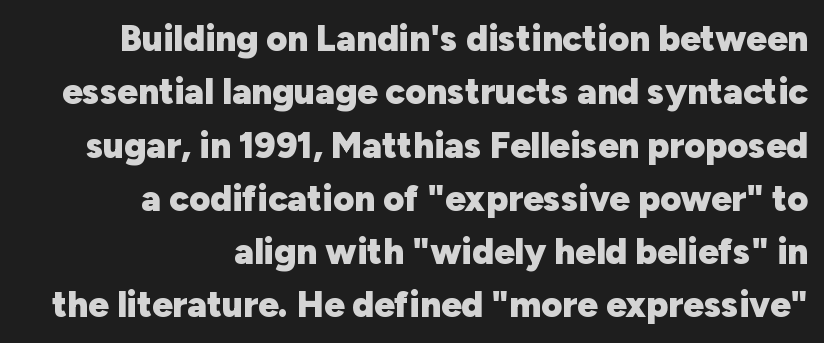
{"serif": "no", "italic": "no", "bold": "yes", "weight": "heavy", "width": "normal", "stroke_contrast": "low", "x_height": "medium", "monospaced": "no", "underline": "no", "align": "right", "line_spacing": "normal", "line_spacing_ratio": 1.48, "letter_spacing": "normal", "letter_spacing_em": 0.0, "glyph_px": 36}
